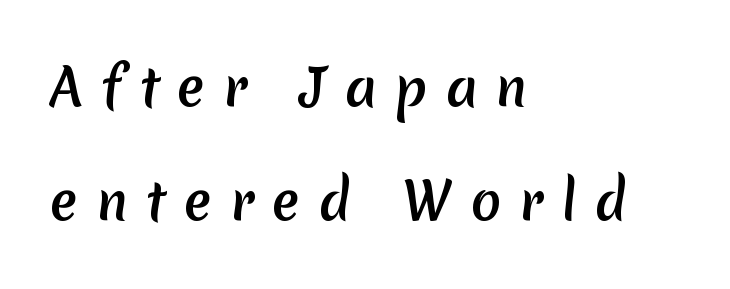
Q: Is the typeface a serif or a sans-serif typeface? A: Sans-serif.
Q: Is the text underlined? A: No.
Q: How is the paragraph aligned? A: Left-aligned.
Q: Is the spacing between letters normal or unusually wide? A: Unusually wide.
Q: Is the spacing between lines tight, normal or loose? A: Loose.
Q: Width (condensed, normal, or wide)? A: Normal.
Q: Stroke contrast? A: Medium.
Q: x-height? A: Medium.
Q: Monospaced? A: No.
